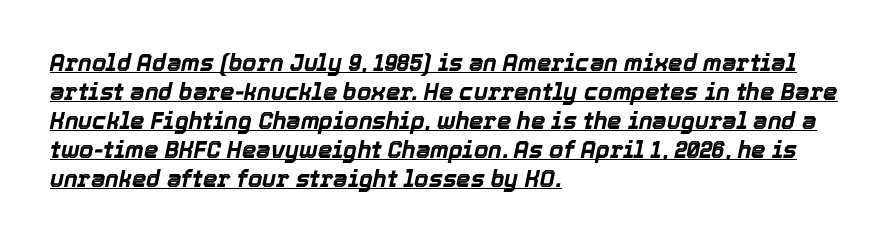
{"italic": "yes", "lean": "right", "slant_degrees": 12, "bold": "yes", "underline": "yes", "align": "left", "line_spacing": "normal", "line_spacing_ratio": 1.26, "letter_spacing": "normal", "letter_spacing_em": 0.0, "glyph_px": 23}
